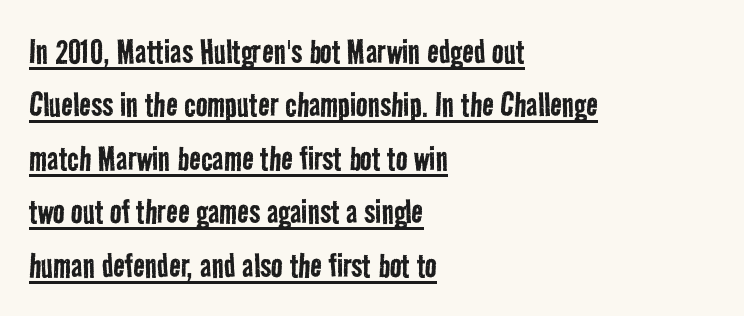
Vertical spacing — default. In designer terms, the underline attribute is active on this setting. Layout note: lines flush left. Spacing verdict: proportional, widths tailored to each character. The typeface chosen for these lines omits serifs. Is the stroke heavy? The answer is a plain regular-or-lighter.
